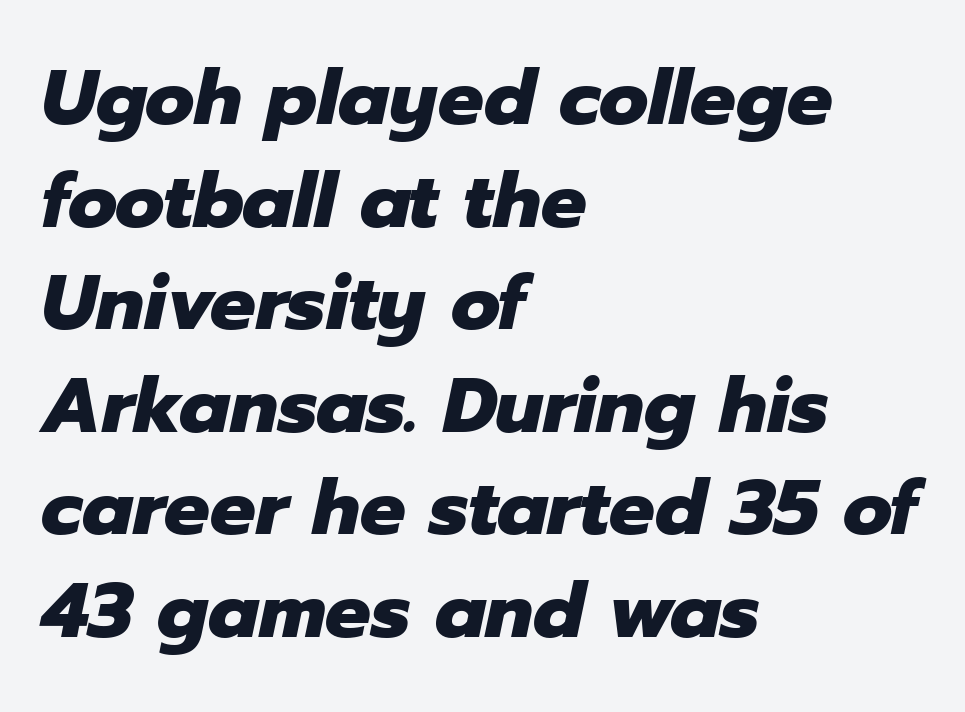
The image shows 76 px heavy type, italic (leaning right); set left-aligned, normal line spacing (1.35x), normal letter spacing, not underlined; low stroke contrast and a medium x-height.
